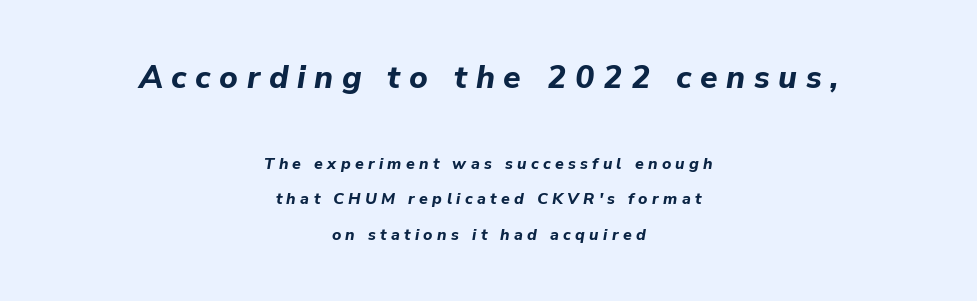
Q: Is the text bold? A: Yes.
Q: Is the text italic (slanted)? A: Yes, it leans right by about 9 degrees.
Q: Is the text underlined? A: No.
Q: How is the paragraph aligned? A: Centered.
Q: Is the spacing between letters normal or unusually wide? A: Unusually wide.
Q: Is the spacing between lines tight, normal or loose? A: Loose.
Q: Which block of text is set in a larger size, the first (top) or the second (bottom)? A: The first (top) one.
Q: Width (condensed, normal, or wide)? A: Normal.
Q: Stroke contrast? A: Low.
Q: x-height? A: Medium.
Q: Monospaced? A: No.
